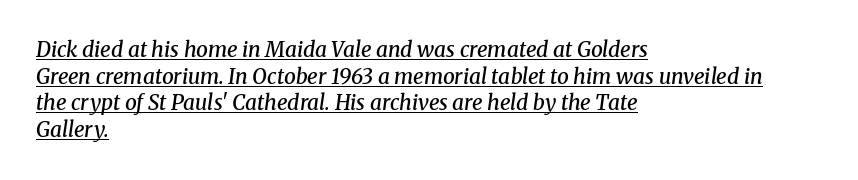
In terms of posture, this sample is oblique. Beneath each row of characters lies a ruled line. The line texture is even and compact thanks to regular tracking. The sample has been set in demibold, a notch under bold. A student would call this left alignment; a typographer would say flush left, rag right.
